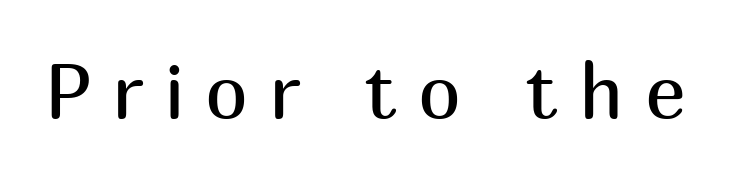
{"serif": "no", "italic": "no", "bold": "no", "weight": "regular", "width": "normal", "stroke_contrast": "medium", "x_height": "medium", "monospaced": "no", "underline": "no", "letter_spacing": "wide", "letter_spacing_em": 0.27, "glyph_px": 77}
